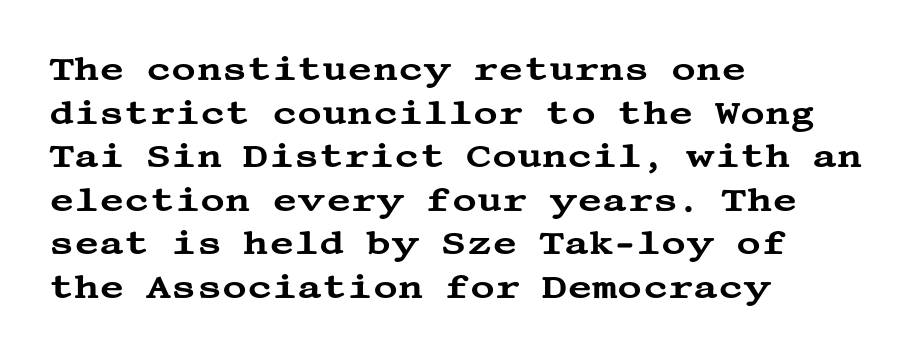
{"serif": "yes", "italic": "no", "width": "wide", "stroke_contrast": "medium", "x_height": "large", "underline": "no", "align": "left", "line_spacing": "normal", "line_spacing_ratio": 1.28, "letter_spacing": "normal", "letter_spacing_em": 0.0, "glyph_px": 34}
